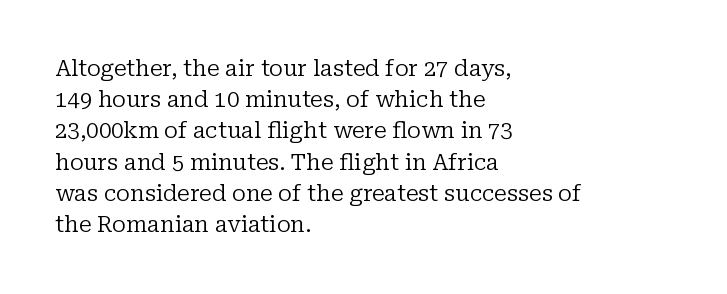
Every row of glyphs begins at an identical x-position on the left. The typesetting does not lean heavy: it is not bold. One glance says typical: line gaps are just what's usual. Underlining? Definitely not there.
